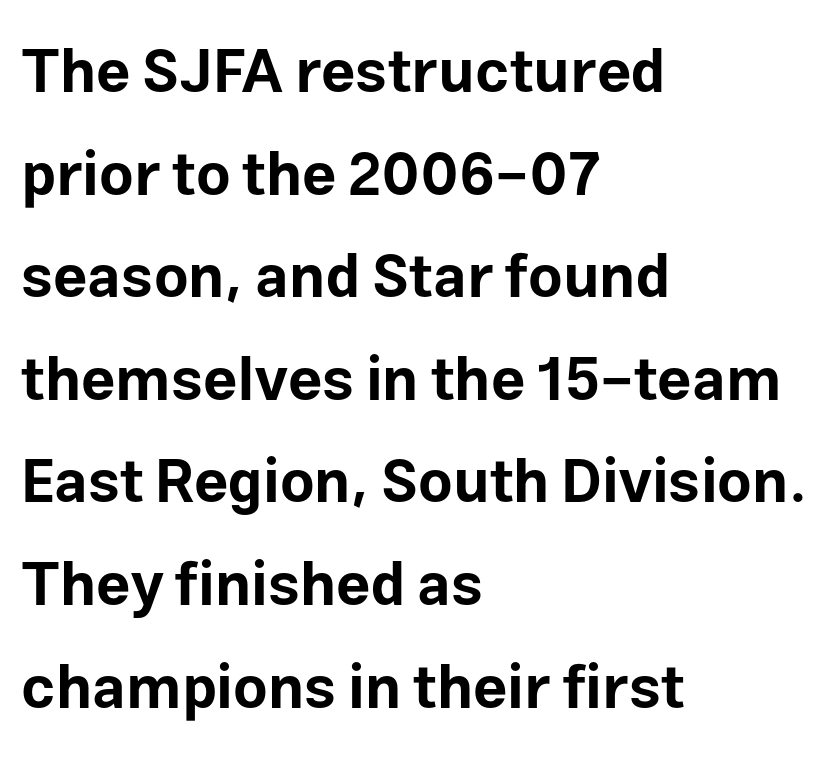
The letters stand straight up with perfectly vertical stems. Here the designer chose a conventional face with non-uniform glyph widths. The strokes are fattened all the way to bold. The paragraph has a hard left edge and a soft right edge. Lines of text with bare space underneath.
